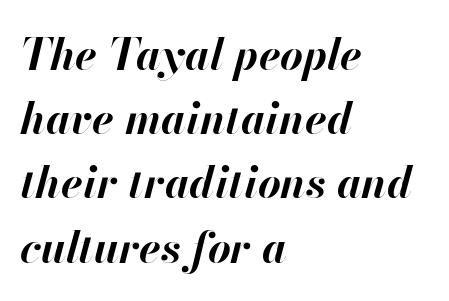
The image shows 44 px bold type, italic (leaning right); set left-aligned, normal line spacing (1.46x), normal letter spacing, not underlined; high stroke contrast and a small x-height.
